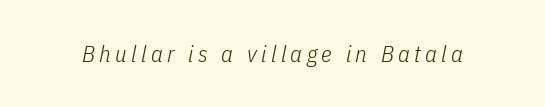
{"italic": "yes", "lean": "right", "slant_degrees": 11, "bold": "no", "underline": "no", "glyph_px": 23}
